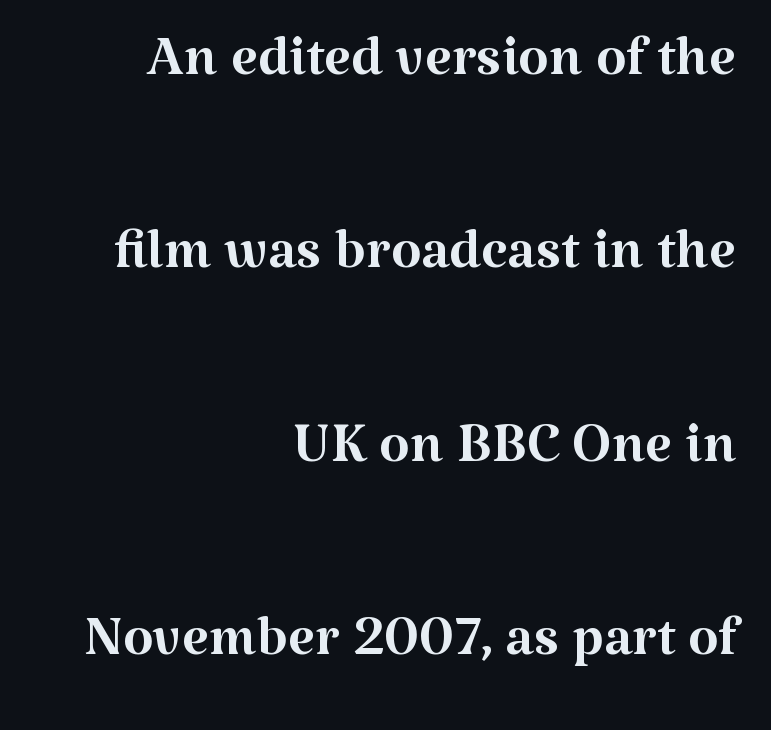
Weight: not bold — regular or lighter. Nobody drew a line under any word here. Baseline-to-baseline distance is far greater than the letter height. The compositor pushed each line to the right boundary. You could not count columns in this text — the font is proportionally spaced. To sum up the face: it has serifs.
